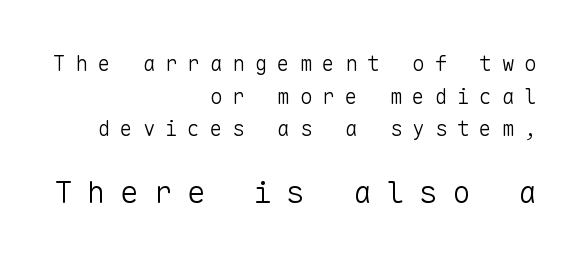
The image shows 31 px light sans-serif type, upright, monospaced; set right-aligned, normal line spacing (1.55x), unusually wide letter spacing (+0.47 em), not underlined; the second (bottom) block is 1.48x larger; low stroke contrast and a medium x-height.
